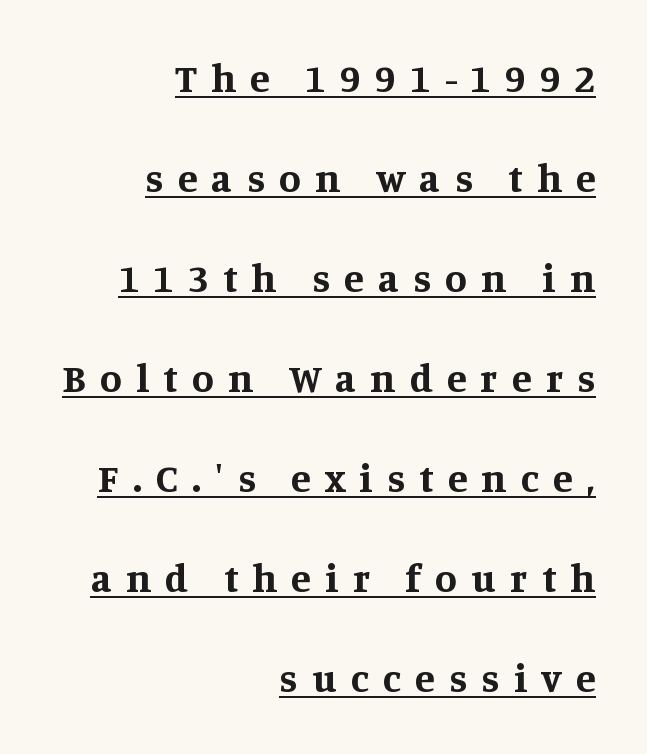
Q: Is the text bold? A: Yes.
Q: Is the text italic (slanted)? A: No, it is upright.
Q: Is the typeface a serif or a sans-serif typeface? A: Serif.
Q: Is the text underlined? A: Yes.
Q: How is the paragraph aligned? A: Right-aligned.
Q: Is the spacing between letters normal or unusually wide? A: Unusually wide.
Q: Is the spacing between lines tight, normal or loose? A: Loose.
Q: Width (condensed, normal, or wide)? A: Normal.
Q: Stroke contrast? A: Medium.
Q: x-height? A: Large.
Q: Monospaced? A: No.
